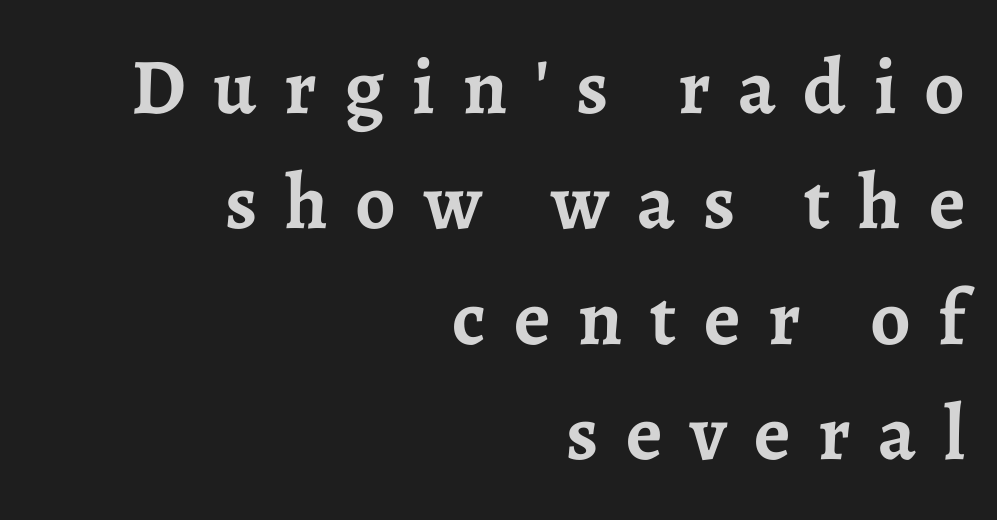
{"serif": "yes", "italic": "no", "bold": "yes", "weight": "semibold", "width": "normal", "stroke_contrast": "low", "x_height": "medium", "monospaced": "no", "underline": "no", "align": "right", "line_spacing": "normal", "line_spacing_ratio": 1.46, "letter_spacing": "wide", "letter_spacing_em": 0.35, "glyph_px": 79}
